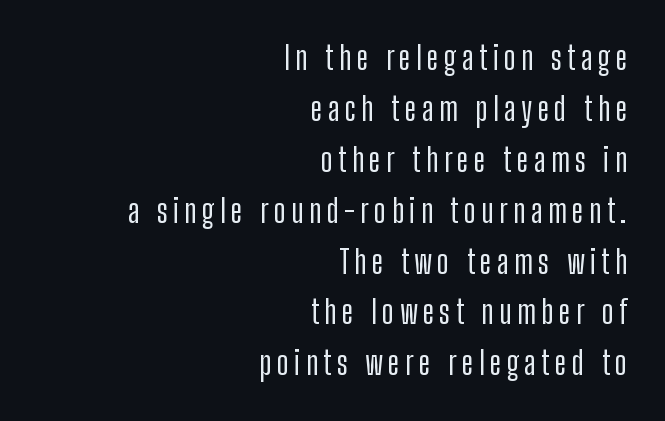
The image shows 32 px condensed sans-serif type, upright; set right-aligned, normal line spacing (1.59x), not underlined; low stroke contrast and a medium x-height.
